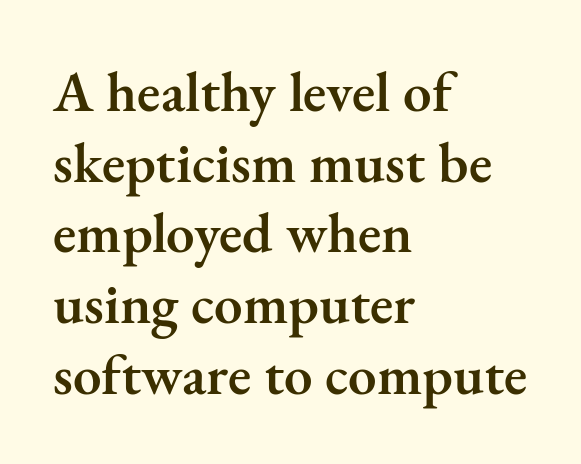
{"serif": "yes", "italic": "no", "bold": "semi", "weight": "semibold", "width": "normal", "stroke_contrast": "medium", "x_height": "small", "monospaced": "no", "underline": "no", "align": "left", "line_spacing_ratio": 1.24, "letter_spacing": "normal", "letter_spacing_em": 0.0, "glyph_px": 57}
